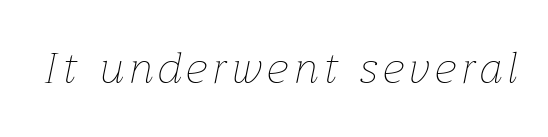
{"italic": "yes", "lean": "right", "slant_degrees": 12, "bold": "no", "weight": "thin", "width": "normal", "stroke_contrast": "low", "x_height": "medium", "monospaced": "no", "underline": "no", "glyph_px": 43}
